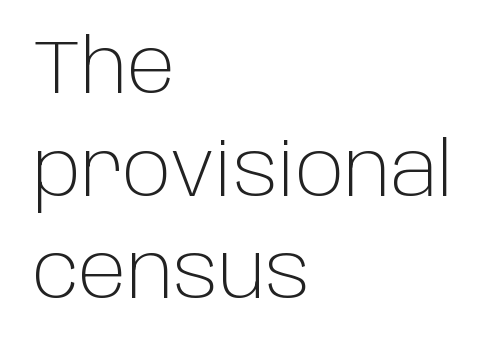
{"serif": "no", "italic": "no", "bold": "no", "weight": "light", "width": "normal", "stroke_contrast": "low", "x_height": "large", "monospaced": "no", "underline": "no", "align": "left", "line_spacing": "normal", "line_spacing_ratio": 1.37, "letter_spacing": "normal", "letter_spacing_em": 0.0, "glyph_px": 75}
